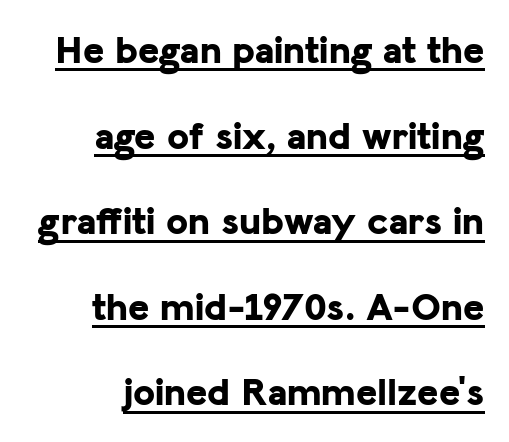
The image shows 40 px bold sans-serif type, upright; set right-aligned, loose line spacing (2.14x), normal letter spacing, underlined; low stroke contrast and a medium x-height.
